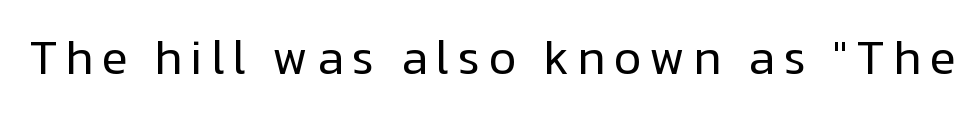
{"serif": "no", "italic": "no", "bold": "no", "weight": "regular", "width": "normal", "stroke_contrast": "low", "x_height": "medium", "monospaced": "no", "underline": "no", "glyph_px": 48}
